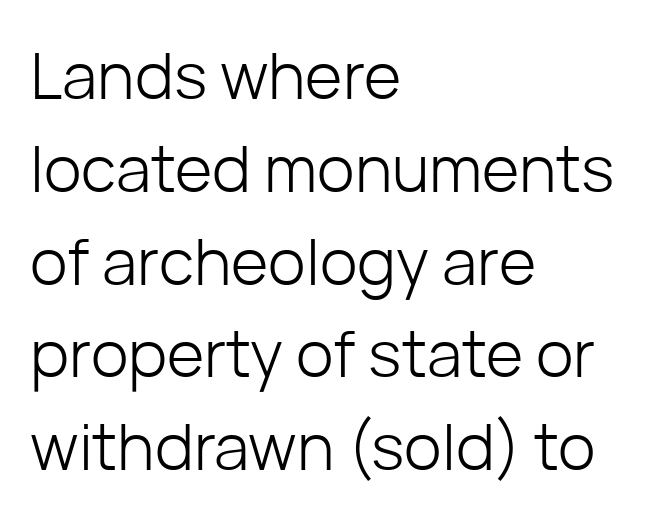
Left-aligned paragraph, ragged on the right. Type style note: lacks serifs. The block of text has a typical density, with ordinary space between rows. Vertical stems look standard width or narrower in stroke. The letterforms sit shoulder to shoulder at normal distance.
